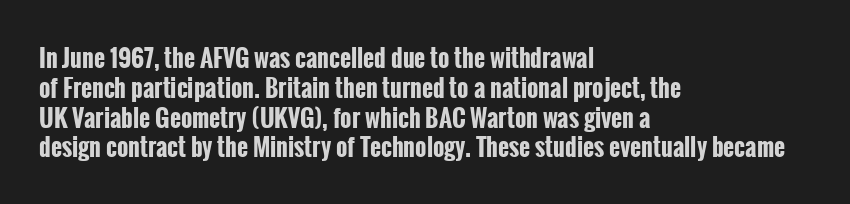
Q: Is the text bold? A: Yes.
Q: Is the text italic (slanted)? A: No, it is upright.
Q: Is the text underlined? A: No.
Q: How is the paragraph aligned? A: Left-aligned.
Q: Is the spacing between letters normal or unusually wide? A: Normal.
